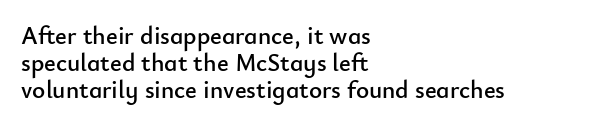
Q: Is the text italic (slanted)? A: No, it is upright.
Q: Is the text underlined? A: No.
Q: How is the paragraph aligned? A: Left-aligned.
Q: Is the spacing between letters normal or unusually wide? A: Normal.
Q: Is the spacing between lines tight, normal or loose? A: Tight.
